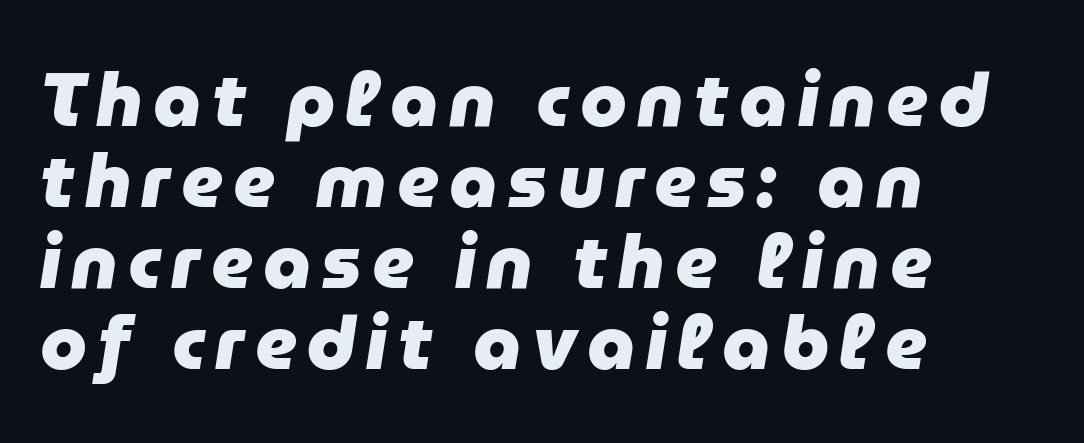
Q: Is the text bold? A: Yes.
Q: Is the text italic (slanted)? A: Yes, it leans right by about 9 degrees.
Q: Is the text underlined? A: No.
Q: How is the paragraph aligned? A: Left-aligned.
Q: Is the spacing between lines tight, normal or loose? A: Tight.
Q: Width (condensed, normal, or wide)? A: Normal.
Q: Stroke contrast? A: Low.
Q: x-height? A: Medium.
Q: Monospaced? A: No.
